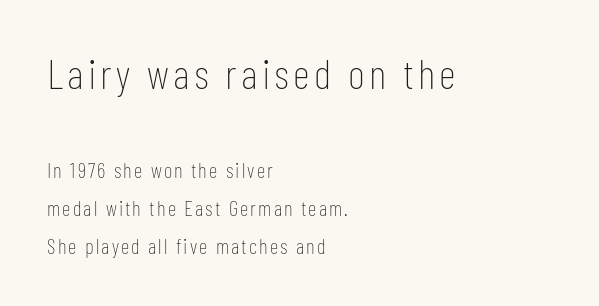
The image shows 42 px thin, condensed sans-serif type, upright; set left-aligned, line spacing 1.81x, not underlined; the first (top) block is 2.0x larger; low stroke contrast and a medium x-height.
